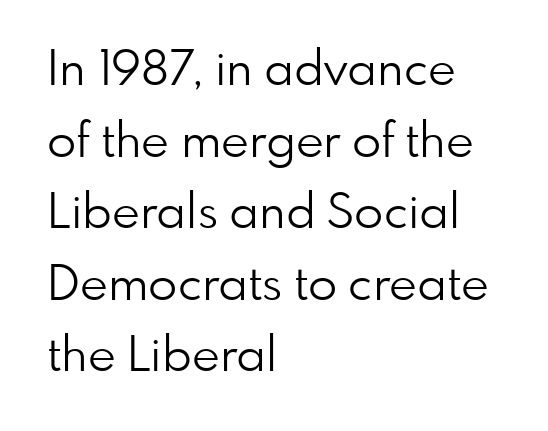
The image shows 48 px light sans-serif type, upright; set left-aligned, normal line spacing (1.49x), normal letter spacing, not underlined; low stroke contrast and a small x-height.
